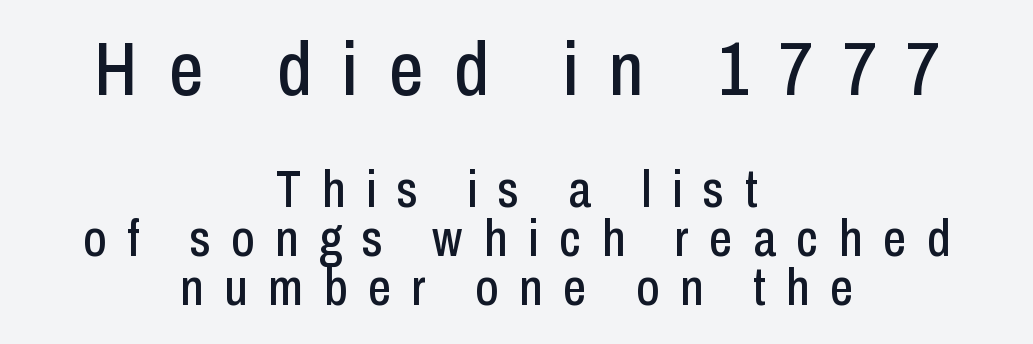
Q: Is the text italic (slanted)? A: No, it is upright.
Q: Is the typeface a serif or a sans-serif typeface? A: Sans-serif.
Q: Is the text underlined? A: No.
Q: How is the paragraph aligned? A: Centered.
Q: Is the spacing between letters normal or unusually wide? A: Unusually wide.
Q: Is the spacing between lines tight, normal or loose? A: Tight.
Q: Which block of text is set in a larger size, the first (top) or the second (bottom)? A: The first (top) one.
Q: Width (condensed, normal, or wide)? A: Condensed.
Q: Stroke contrast? A: Low.
Q: x-height? A: Medium.
Q: Monospaced? A: No.
